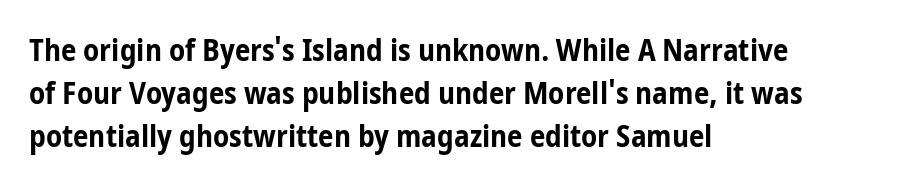
The image shows 31 px bold, condensed sans-serif type, upright; set left-aligned, normal line spacing (1.39x), normal letter spacing, not underlined; low stroke contrast and a medium x-height.
